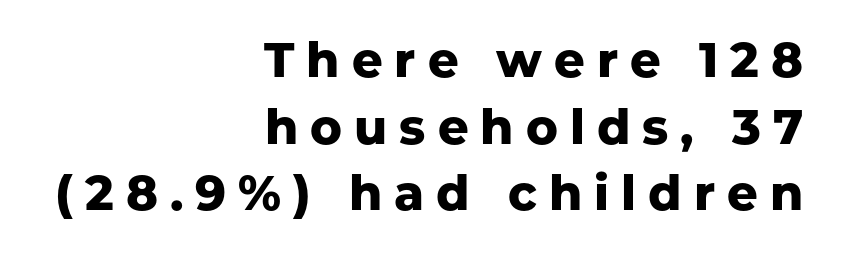
Characters remain perfectly vertical along every line. Descender tails drop into unmarked territory. Each line ends at the same right margin while the left side varies. The letterforms stand isolated, each surrounded by extra space.
